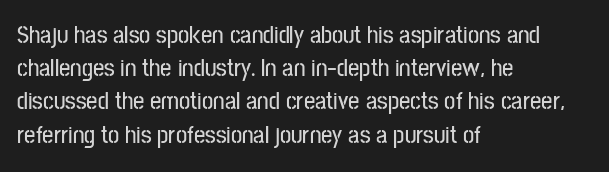
{"italic": "no", "underline": "no", "align": "left", "line_spacing": "normal", "line_spacing_ratio": 1.33, "letter_spacing": "normal", "letter_spacing_em": 0.0, "glyph_px": 25}
